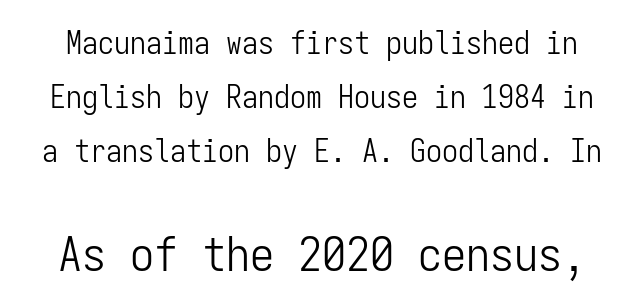
Upright lettering throughout. Think standard paragraph weight, or any step lighter than that. The passage shown is not underscored anywhere. Bigger letters appear in the bottom chunk; the top chunk is reduced.
